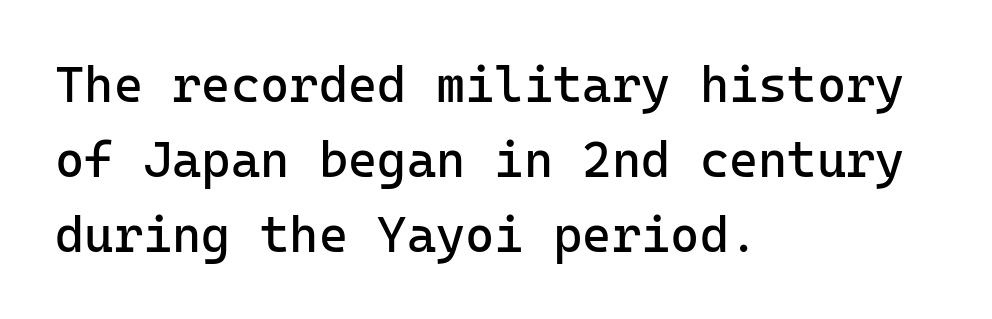
Q: Is the text bold? A: No.
Q: Is the text italic (slanted)? A: No, it is upright.
Q: Is the typeface a serif or a sans-serif typeface? A: Sans-serif.
Q: Is the text underlined? A: No.
Q: How is the paragraph aligned? A: Left-aligned.
Q: Is the spacing between letters normal or unusually wide? A: Normal.
Q: Is the spacing between lines tight, normal or loose? A: Normal.
Q: Width (condensed, normal, or wide)? A: Normal.
Q: Stroke contrast? A: Low.
Q: x-height? A: Medium.
Q: Monospaced? A: Yes.
